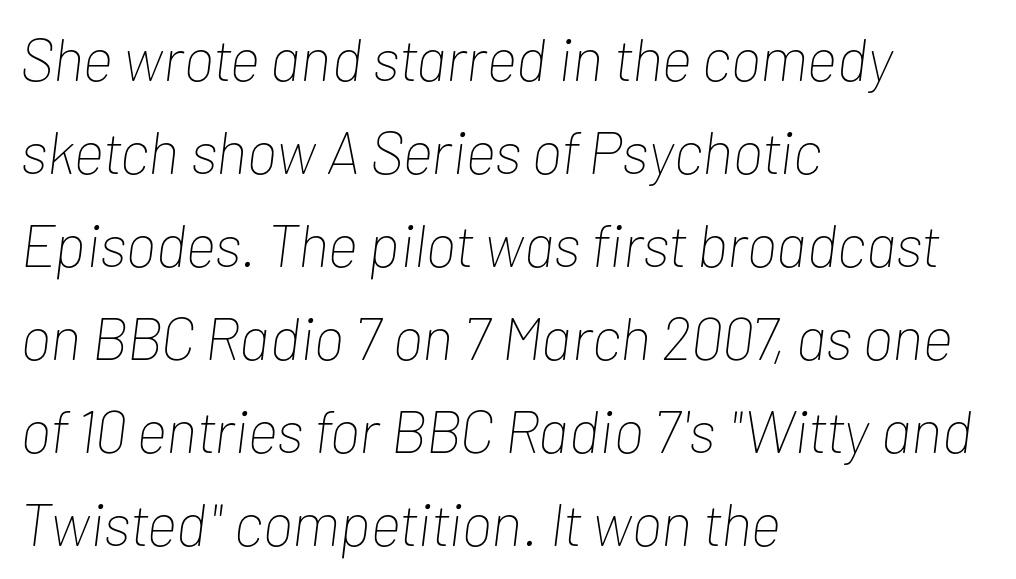
The specimen omits any rule beneath the text block's lines. The letters advance in unequal steps, a hallmark of proportional type. These lines were composed using italics. On a weight scale, this lands at 450 or below. Vertical spacing — default.
